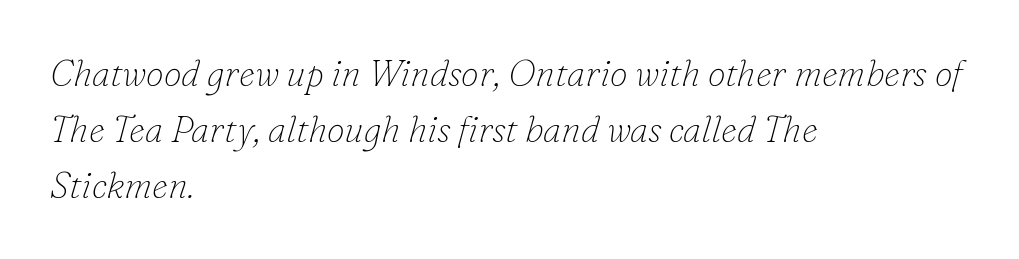
{"serif": "yes", "italic": "yes", "lean": "right", "slant_degrees": 16, "bold": "no", "weight": "thin", "width": "normal", "stroke_contrast": "low", "x_height": "small", "monospaced": "no", "underline": "no", "align": "left", "line_spacing": "normal", "line_spacing_ratio": 1.56, "letter_spacing": "normal", "letter_spacing_em": 0.0, "glyph_px": 36}
